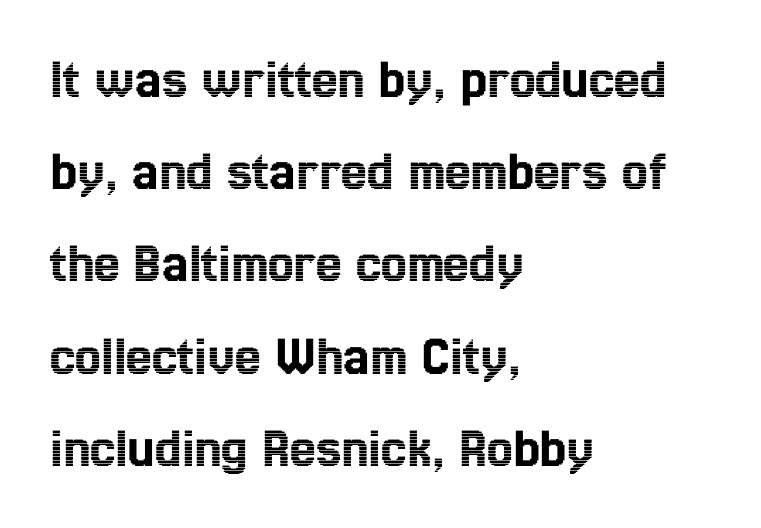
{"italic": "no", "width": "condensed", "x_height": "medium", "monospaced": "no", "underline": "no", "align": "left", "line_spacing": "normal", "line_spacing_ratio": 1.59, "letter_spacing": "normal", "letter_spacing_em": 0.0, "glyph_px": 58}
